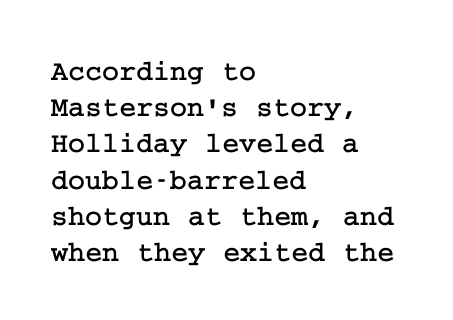
Q: Is the text italic (slanted)? A: No, it is upright.
Q: Is the typeface a serif or a sans-serif typeface? A: Serif.
Q: Is the text underlined? A: No.
Q: How is the paragraph aligned? A: Left-aligned.
Q: Is the spacing between letters normal or unusually wide? A: Normal.
Q: Is the spacing between lines tight, normal or loose? A: Normal.
Q: Width (condensed, normal, or wide)? A: Normal.
Q: Stroke contrast? A: Low.
Q: x-height? A: Medium.
